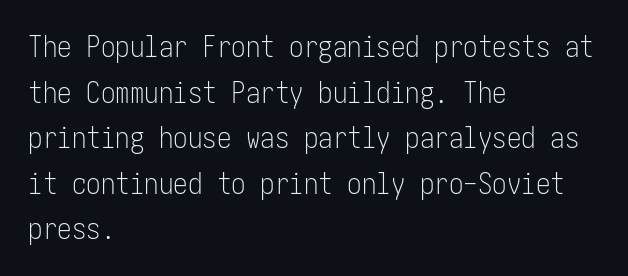
{"serif": "no", "italic": "no", "bold": "no", "weight": "light", "width": "condensed", "stroke_contrast": "low", "x_height": "medium", "underline": "no", "align": "left", "line_spacing": "normal", "line_spacing_ratio": 1.57, "letter_spacing": "normal", "letter_spacing_em": 0.0, "glyph_px": 29}
